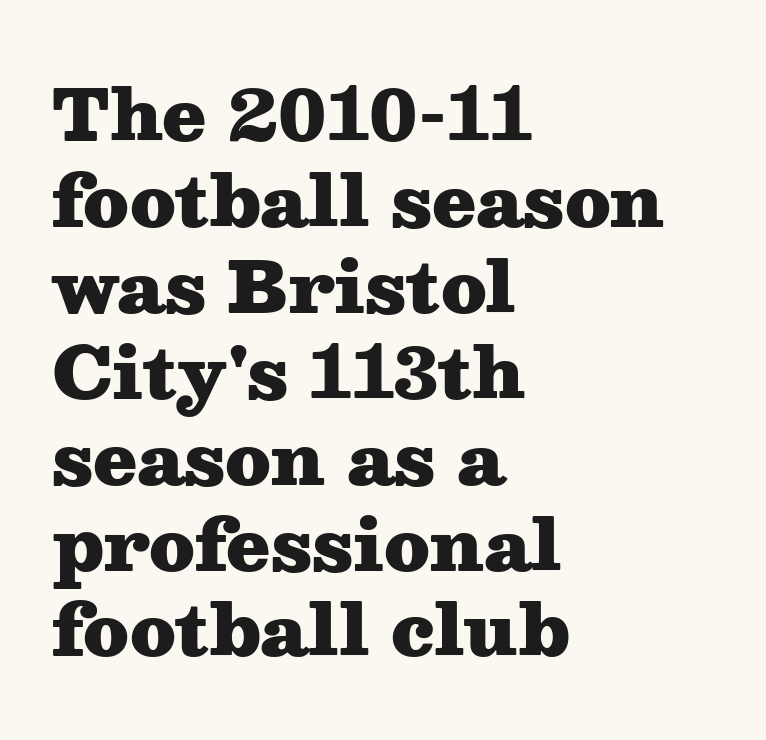
The image shows 71 px heavy, wide serif type, upright; set left-aligned, line spacing 1.21x, normal letter spacing, not underlined; medium stroke contrast and a medium x-height.
